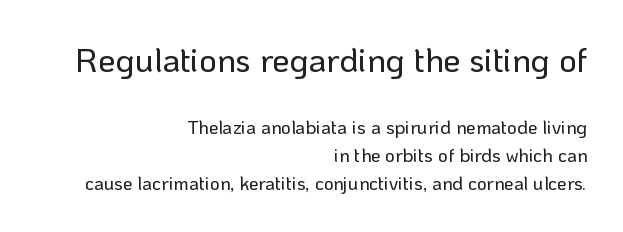
{"serif": "no", "italic": "no", "width": "normal", "stroke_contrast": "low", "x_height": "medium", "monospaced": "no", "underline": "no", "align": "right", "line_spacing": "normal", "line_spacing_ratio": 1.49, "letter_spacing": "normal", "letter_spacing_em": 0.0, "larger_block": "first", "size_ratio": 1.79, "glyph_px": 34}
